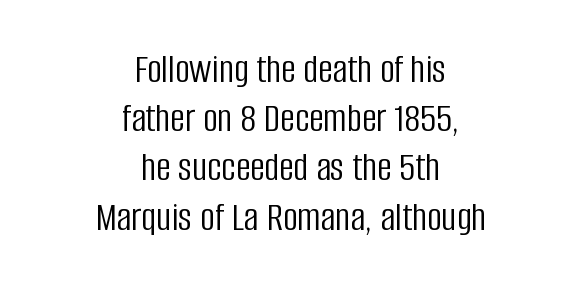
The image shows 41 px light, condensed sans-serif type, upright; set centered, line spacing 1.2x, normal letter spacing, not underlined; low stroke contrast and a large x-height.
